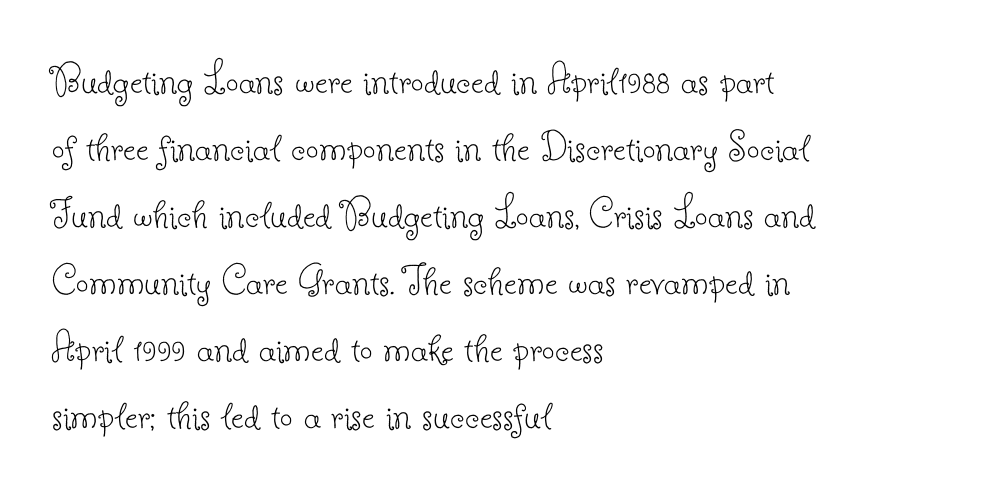
{"serif": "yes", "italic": "no", "bold": "no", "weight": "thin", "width": "normal", "stroke_contrast": "low", "x_height": "small", "monospaced": "no", "underline": "no", "align": "left", "line_spacing": "normal", "line_spacing_ratio": 1.49, "letter_spacing": "normal", "letter_spacing_em": 0.0, "glyph_px": 45}
